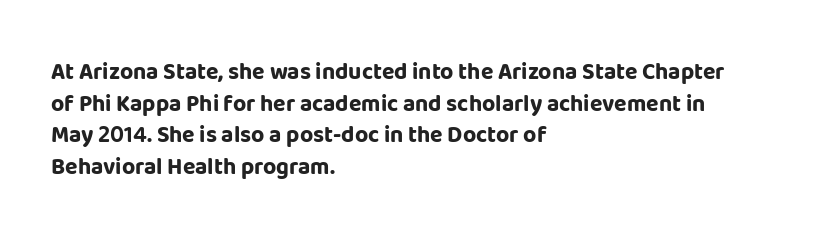
One glance says typical: line gaps are just what's usual. The letters stand upright; this is a roman face. These lines stack with their left ends in a neat column. Bold? Absolutely — the strokes are thick and heavy.
